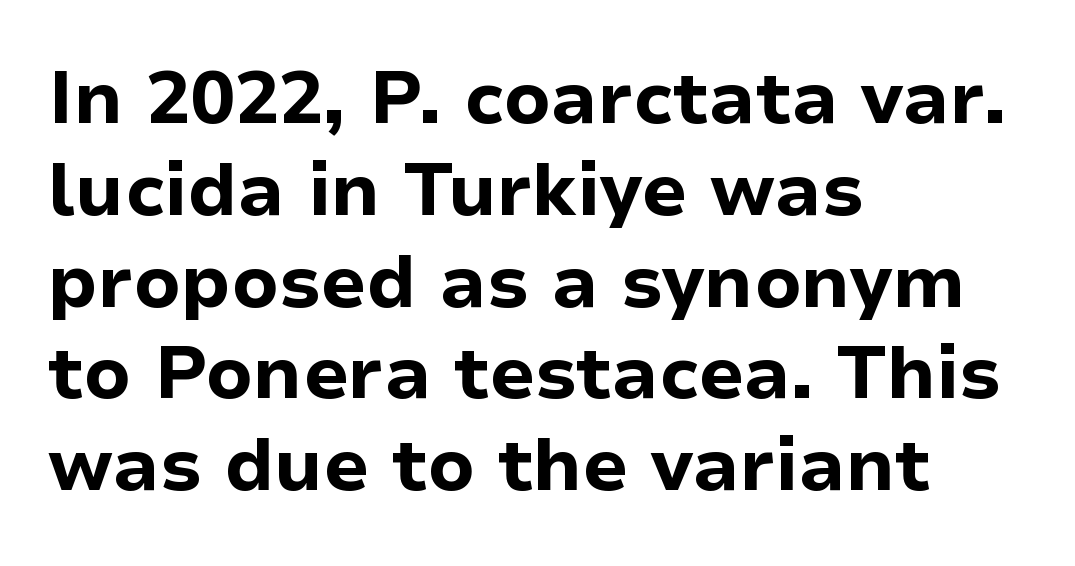
The letters sit at their default tracking, neither squeezed nor spread. Stroke thickness is high; the sample reads as a true bold. These lines were composed using upright roman letters. Here the designer chose a conventional face with non-uniform glyph widths. A typesetter would label this face a sans. The lines in this sample share a left origin and differ only in where they stop.
